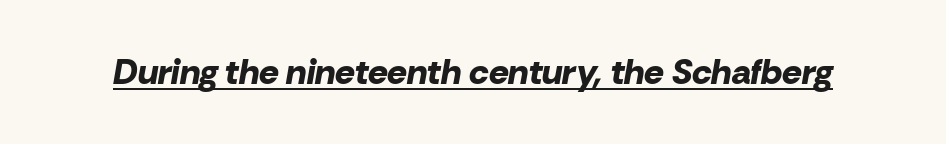
The image shows 35 px bold type, italic (leaning right); set normal letter spacing, underlined; low stroke contrast and a medium x-height.
